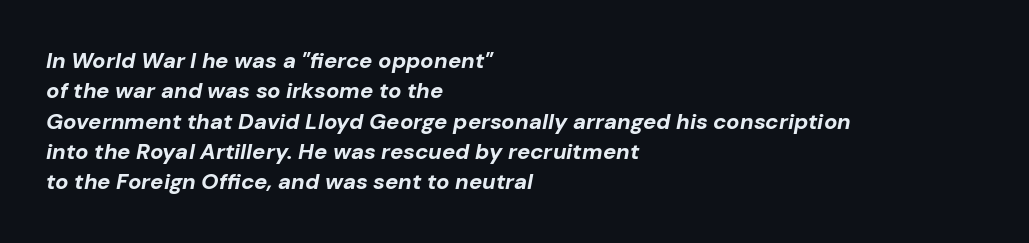
The image shows 22 px bold type, italic (leaning right); set left-aligned, normal line spacing (1.38x), normal letter spacing, not underlined.
